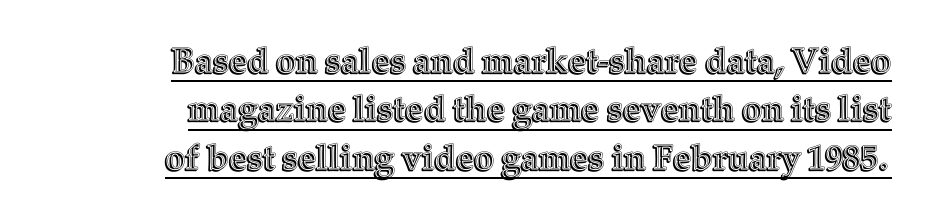
Q: Is the text italic (slanted)? A: No, it is upright.
Q: Is the text underlined? A: Yes.
Q: How is the paragraph aligned? A: Right-aligned.
Q: Is the spacing between letters normal or unusually wide? A: Normal.
Q: Is the spacing between lines tight, normal or loose? A: Normal.
Q: Width (condensed, normal, or wide)? A: Normal.
Q: x-height? A: Medium.
Q: Monospaced? A: No.
